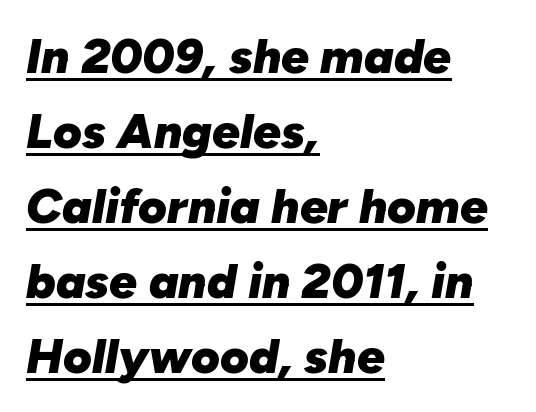
{"italic": "yes", "lean": "right", "slant_degrees": 10, "bold": "yes", "weight": "heavy", "width": "normal", "stroke_contrast": "low", "x_height": "medium", "monospaced": "no", "underline": "yes", "align": "left", "line_spacing": "normal", "line_spacing_ratio": 1.53, "letter_spacing": "normal", "letter_spacing_em": 0.0, "glyph_px": 49}
